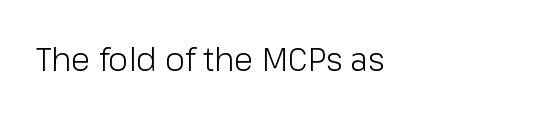
{"serif": "no", "italic": "no", "bold": "no", "weight": "light", "width": "normal", "stroke_contrast": "low", "x_height": "medium", "monospaced": "no", "underline": "no", "letter_spacing": "normal", "letter_spacing_em": 0.0, "glyph_px": 32}
